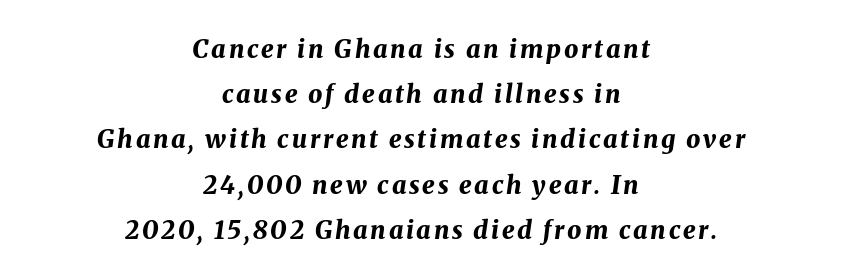
The image shows 25 px bold type, italic (leaning right); set centered, line spacing 1.81x, not underlined.
